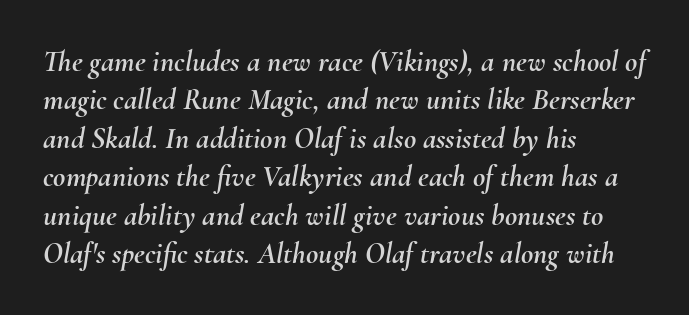
Q: Is the text italic (slanted)? A: Yes, it leans right by about 10 degrees.
Q: Is the text underlined? A: No.
Q: How is the paragraph aligned? A: Left-aligned.
Q: Is the spacing between letters normal or unusually wide? A: Normal.
Q: Is the spacing between lines tight, normal or loose? A: Normal.
Q: Width (condensed, normal, or wide)? A: Normal.
Q: Stroke contrast? A: Medium.
Q: x-height? A: Small.
Q: Monospaced? A: No.
